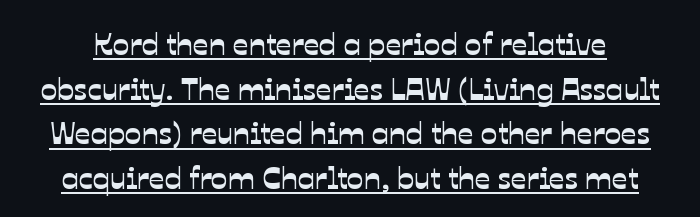
The image shows 31 px sans-serif type; set normal line spacing (1.44x), normal letter spacing, underlined; low stroke contrast and a medium x-height.
